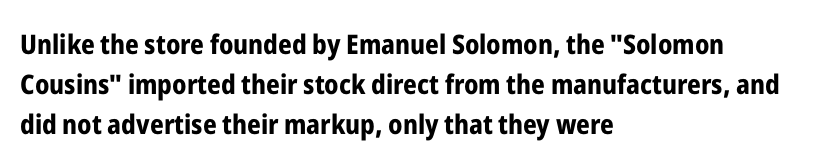
{"italic": "no", "bold": "yes", "underline": "no", "align": "left", "line_spacing": "normal", "line_spacing_ratio": 1.49, "letter_spacing": "normal", "letter_spacing_em": 0.0, "glyph_px": 27}
